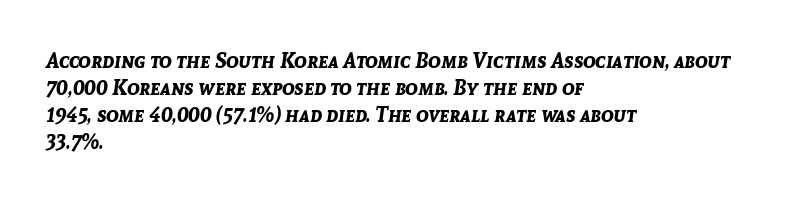
The image shows 21 px bold type, italic (leaning right); set left-aligned, normal line spacing (1.28x), normal letter spacing, not underlined.
